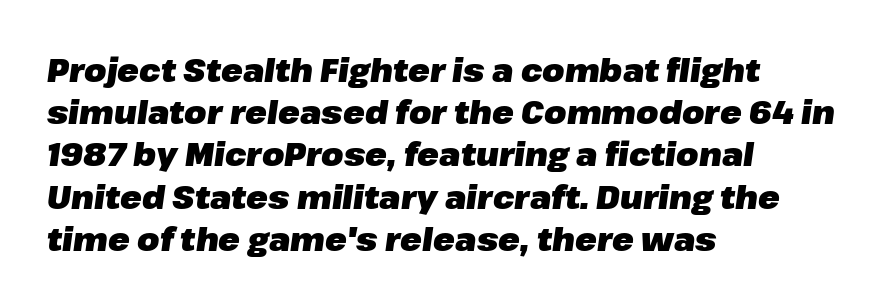
{"italic": "yes", "lean": "right", "slant_degrees": 8, "bold": "yes", "weight": "heavy", "width": "normal", "stroke_contrast": "low", "x_height": "medium", "monospaced": "no", "underline": "no", "align": "left", "line_spacing": "normal", "line_spacing_ratio": 1.32, "letter_spacing": "normal", "letter_spacing_em": 0.0, "glyph_px": 32}
